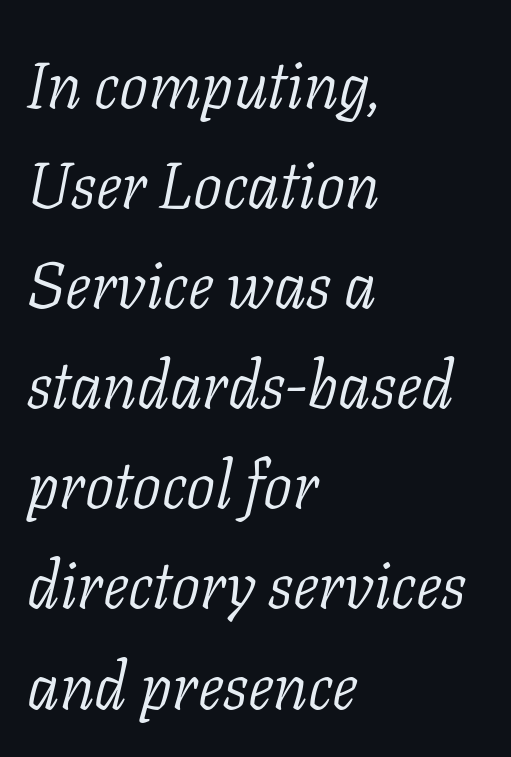
The image shows 65 px light serif type, italic (leaning right); set left-aligned, normal line spacing (1.54x), normal letter spacing, not underlined; low stroke contrast and a medium x-height.
